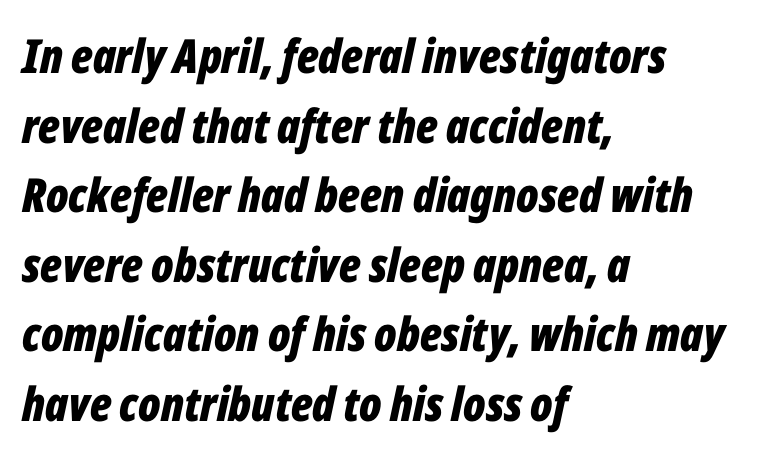
{"italic": "yes", "lean": "right", "slant_degrees": 12, "bold": "yes", "weight": "bold", "width": "condensed", "stroke_contrast": "low", "x_height": "medium", "monospaced": "no", "underline": "no", "align": "left", "line_spacing": "normal", "line_spacing_ratio": 1.48, "letter_spacing": "normal", "letter_spacing_em": 0.0, "glyph_px": 47}
